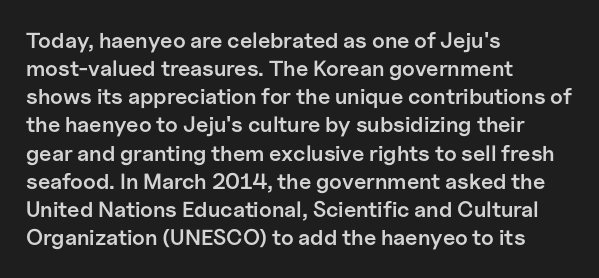
Q: Is the text bold? A: Semi-bold.
Q: Is the text italic (slanted)? A: No, it is upright.
Q: Is the text underlined? A: No.
Q: How is the paragraph aligned? A: Left-aligned.
Q: Is the spacing between letters normal or unusually wide? A: Normal.
Q: Is the spacing between lines tight, normal or loose? A: Normal.
